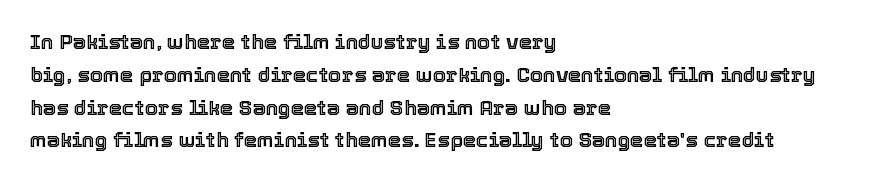
Whoever set this chose a conventional vertical rhythm. Quick note: not italic, upright. Only glyphs here, with clear space below each row. The horizontal fit of the characters is conventional and even. Notice how the passage keeps a crisp vertical edge on the left only.
